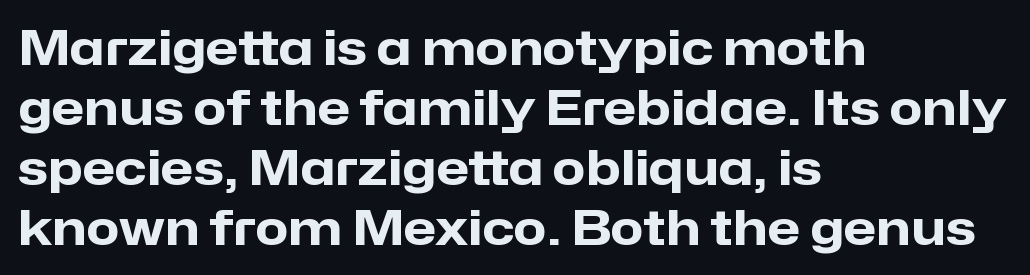
{"serif": "no", "italic": "no", "bold": "yes", "weight": "heavy", "width": "normal", "stroke_contrast": "low", "x_height": "medium", "monospaced": "no", "underline": "no", "align": "left", "line_spacing": "normal", "line_spacing_ratio": 1.25, "letter_spacing": "normal", "letter_spacing_em": 0.0, "glyph_px": 48}
